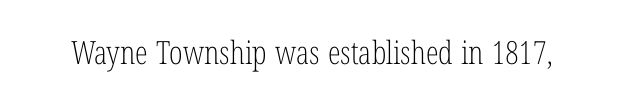
Q: Is the text bold? A: No.
Q: Is the text italic (slanted)? A: No, it is upright.
Q: Is the typeface a serif or a sans-serif typeface? A: Serif.
Q: Is the text underlined? A: No.
Q: Is the spacing between letters normal or unusually wide? A: Normal.
Q: Width (condensed, normal, or wide)? A: Condensed.
Q: Stroke contrast? A: Low.
Q: x-height? A: Medium.
Q: Monospaced? A: No.
